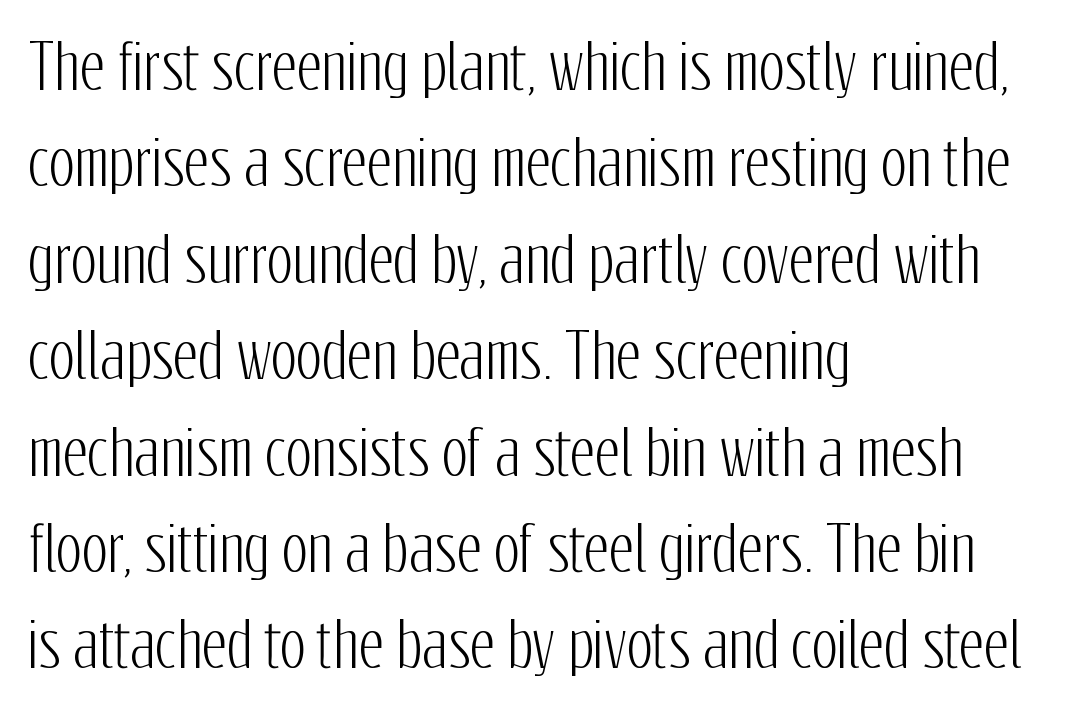
Q: Is the text italic (slanted)? A: No, it is upright.
Q: Is the typeface a serif or a sans-serif typeface? A: Sans-serif.
Q: Is the text underlined? A: No.
Q: How is the paragraph aligned? A: Left-aligned.
Q: Is the spacing between letters normal or unusually wide? A: Normal.
Q: Is the spacing between lines tight, normal or loose? A: Normal.
Q: Width (condensed, normal, or wide)? A: Condensed.
Q: Stroke contrast? A: Low.
Q: x-height? A: Medium.
Q: Monospaced? A: No.
